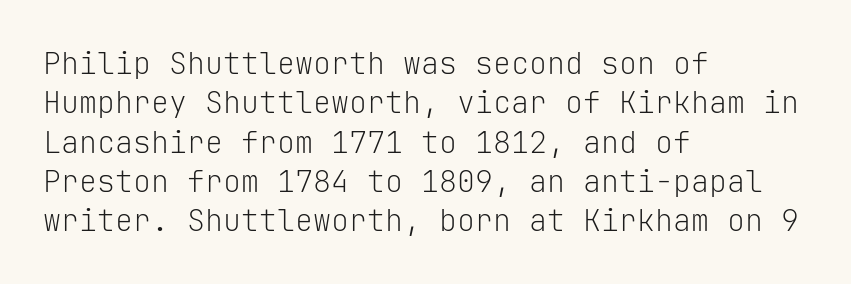
{"serif": "no", "italic": "no", "bold": "no", "weight": "light", "width": "normal", "stroke_contrast": "low", "x_height": "medium", "monospaced": "yes", "underline": "no", "align": "left", "line_spacing": "normal", "line_spacing_ratio": 1.31, "letter_spacing": "normal", "letter_spacing_em": 0.0, "glyph_px": 30}
